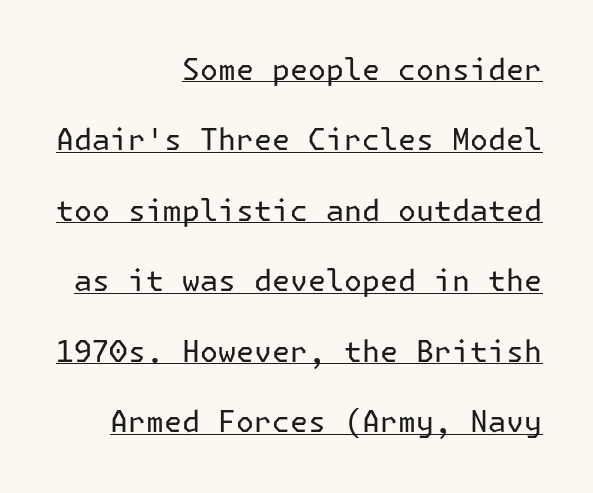
Q: Is the text bold? A: No.
Q: Is the text italic (slanted)? A: No, it is upright.
Q: Is the typeface a serif or a sans-serif typeface? A: Sans-serif.
Q: Is the text underlined? A: Yes.
Q: How is the paragraph aligned? A: Right-aligned.
Q: Is the spacing between letters normal or unusually wide? A: Normal.
Q: Is the spacing between lines tight, normal or loose? A: Loose.
Q: Width (condensed, normal, or wide)? A: Normal.
Q: Stroke contrast? A: Low.
Q: x-height? A: Medium.
